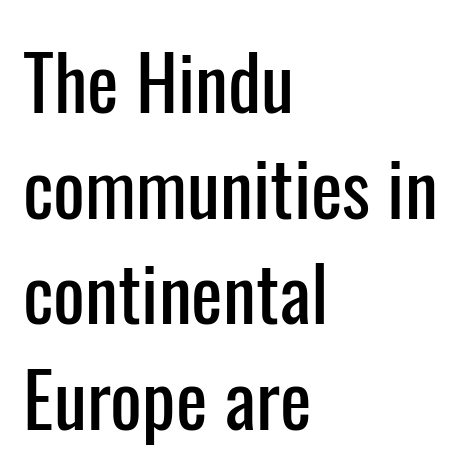
Q: Is the text italic (slanted)? A: No, it is upright.
Q: Is the typeface a serif or a sans-serif typeface? A: Sans-serif.
Q: Is the text underlined? A: No.
Q: How is the paragraph aligned? A: Left-aligned.
Q: Is the spacing between letters normal or unusually wide? A: Normal.
Q: Is the spacing between lines tight, normal or loose? A: Normal.
Q: Width (condensed, normal, or wide)? A: Condensed.
Q: Stroke contrast? A: Low.
Q: x-height? A: Medium.
Q: Monospaced? A: No.
